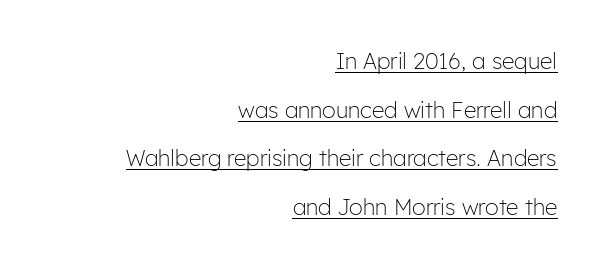
Q: Is the text bold? A: No.
Q: Is the text italic (slanted)? A: No, it is upright.
Q: Is the text underlined? A: Yes.
Q: How is the paragraph aligned? A: Right-aligned.
Q: Is the spacing between letters normal or unusually wide? A: Normal.
Q: Is the spacing between lines tight, normal or loose? A: Loose.
